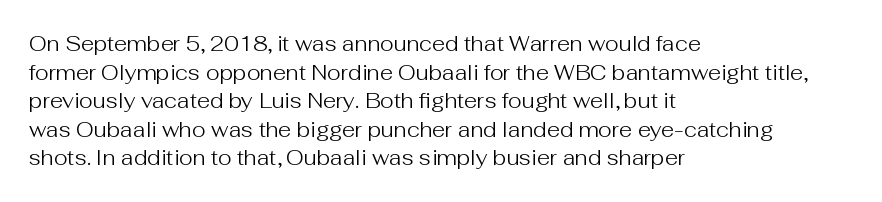
The image shows 21 px text type, upright; set left-aligned, normal line spacing (1.36x), normal letter spacing, not underlined.
